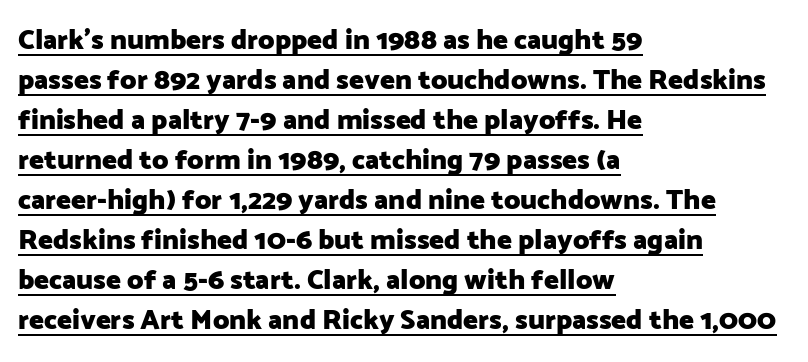
The image shows 28 px heavy sans-serif type, upright; set left-aligned, normal line spacing (1.43x), normal letter spacing, underlined; low stroke contrast and a medium x-height.
